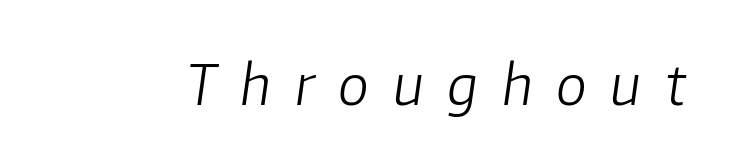
The image shows 55 px light type, italic (leaning right); set unusually wide letter spacing (+0.44 em), not underlined; low stroke contrast and a medium x-height.
